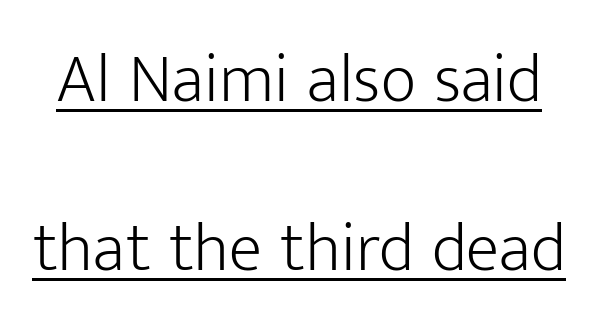
The image shows 69 px light sans-serif type, upright; set loose line spacing (2.45x), normal letter spacing, underlined; low stroke contrast and a medium x-height.
